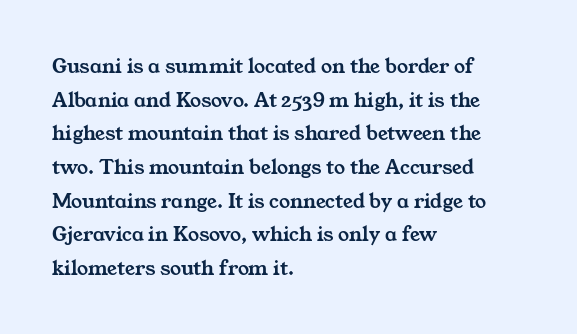
The image shows 22 px text type; set left-aligned, normal line spacing (1.53x), normal letter spacing, not underlined.
